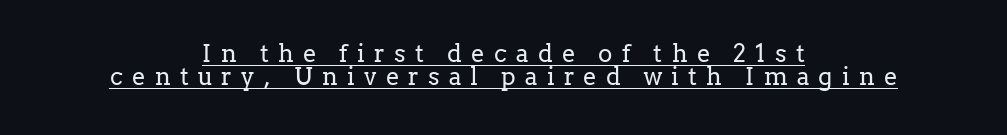
Like a heading marked for emphasis, these lines bear an underscore. Stems here are at most as thick as an everyday book face. Short note: letters widely spaced. Posture: vertical. Caption: multi-line text, centered on the measure. Whoever set this chose condensed vertical rhythm over breathing room.
